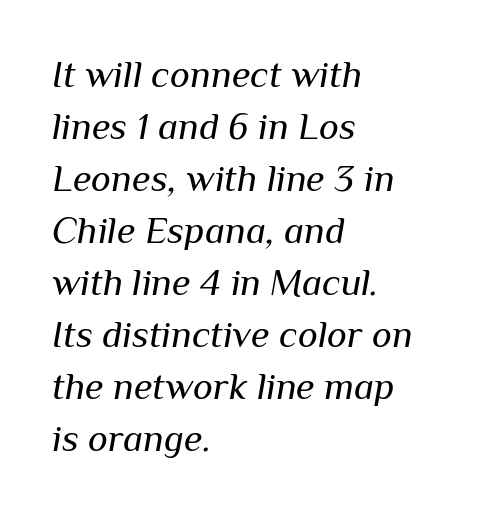
Q: Is the text bold? A: No.
Q: Is the text italic (slanted)? A: Yes, it leans right by about 10 degrees.
Q: Is the text underlined? A: No.
Q: How is the paragraph aligned? A: Left-aligned.
Q: Is the spacing between letters normal or unusually wide? A: Normal.
Q: Is the spacing between lines tight, normal or loose? A: Normal.
Q: Width (condensed, normal, or wide)? A: Normal.
Q: Stroke contrast? A: Medium.
Q: x-height? A: Medium.
Q: Monospaced? A: No.
